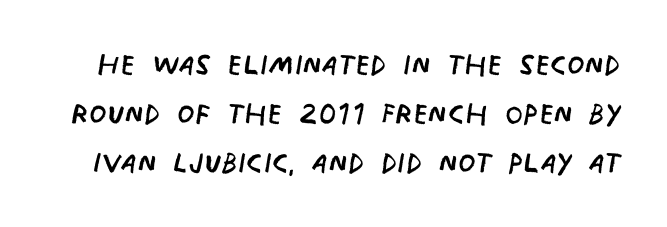
The image shows 40 px regular-weight, condensed sans-serif type; set line spacing 1.22x, normal letter spacing, not underlined; low stroke contrast and a large x-height.
